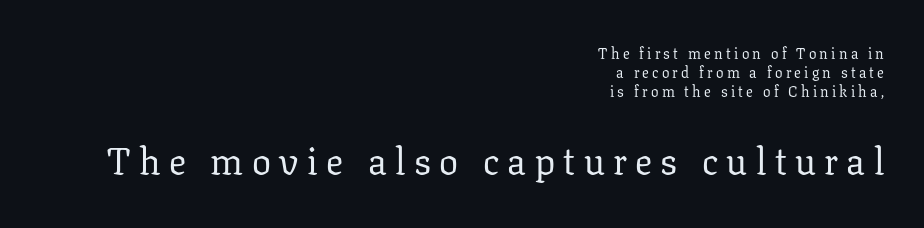
The paragraph has a hard right edge and a soft left edge. There is plenty of visible air inserted between adjacent glyphs. Notice how descenders clear the ascenders below comfortably — that's standard leading. Bigger letters appear in the bottom chunk; the top chunk is reduced. Quick note: not italic, upright.
